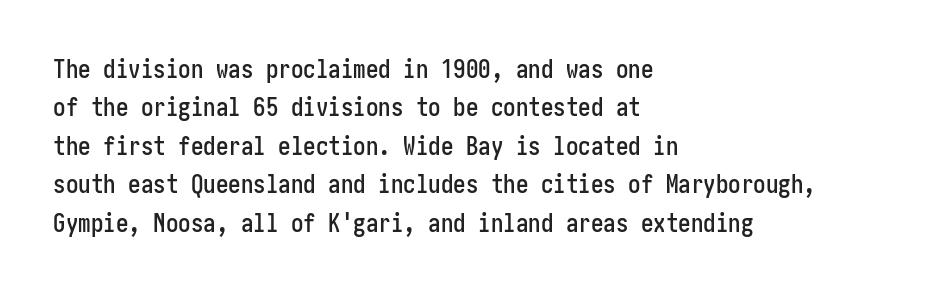
The image shows 25 px text type, upright; set left-aligned, normal line spacing (1.54x), normal letter spacing, not underlined.
